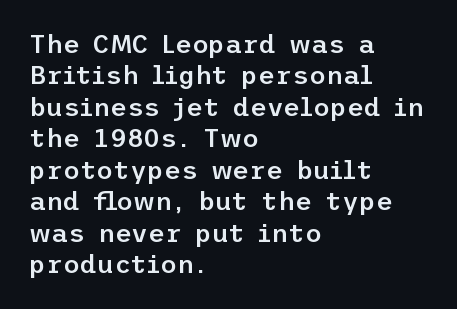
Here the glyphs are tracked normally, forming tight word shapes. Posture: vertical. Quick note: underline off. In CSS terms this would be text-align: left. This is moderately heavy type, rendered in semibold.
